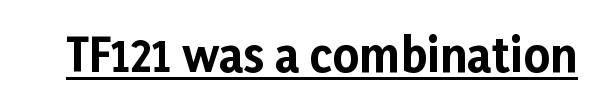
The image shows 46 px bold sans-serif type, upright; set normal letter spacing, underlined; low stroke contrast and a medium x-height.
